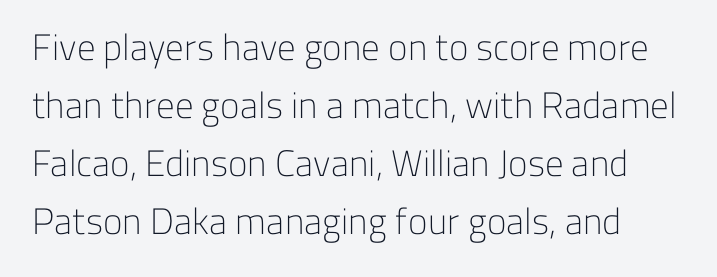
Q: Is the text bold? A: No.
Q: Is the text italic (slanted)? A: No, it is upright.
Q: Is the typeface a serif or a sans-serif typeface? A: Sans-serif.
Q: Is the text underlined? A: No.
Q: Is the spacing between letters normal or unusually wide? A: Normal.
Q: Is the spacing between lines tight, normal or loose? A: Normal.
Q: Width (condensed, normal, or wide)? A: Normal.
Q: Stroke contrast? A: Low.
Q: x-height? A: Medium.
Q: Monospaced? A: No.
